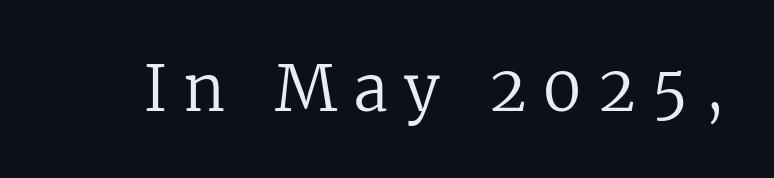
Q: Is the text bold? A: No.
Q: Is the text italic (slanted)? A: No, it is upright.
Q: Is the typeface a serif or a sans-serif typeface? A: Serif.
Q: Is the text underlined? A: No.
Q: Is the spacing between letters normal or unusually wide? A: Unusually wide.
Q: Width (condensed, normal, or wide)? A: Normal.
Q: Stroke contrast? A: Low.
Q: x-height? A: Medium.
Q: Monospaced? A: No.
